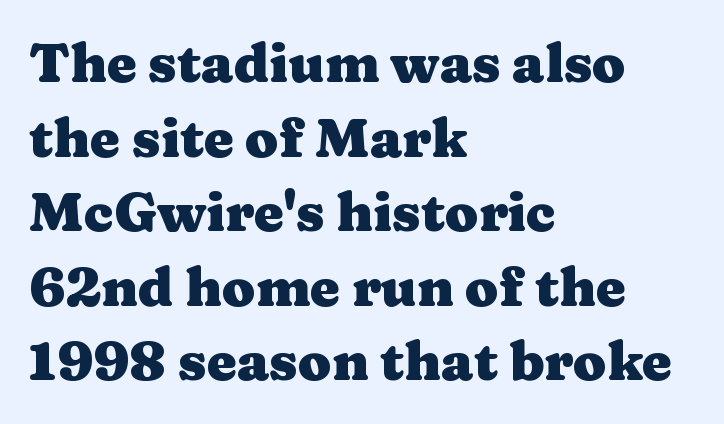
The setting favours the left margin, as ordinary paragraphs usually do. On the weight axis this lands at bold, roughly 700. No word sits above an underline. Check where the strokes stop: tiny serifs finish them off.
